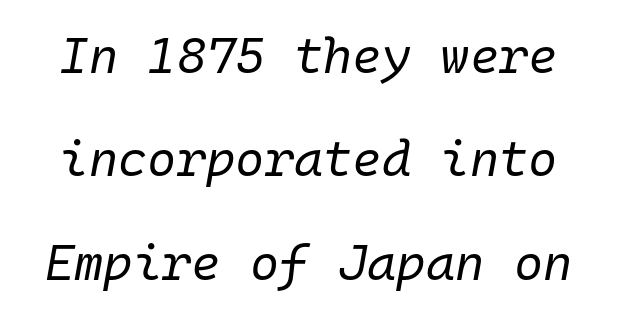
{"italic": "yes", "lean": "right", "slant_degrees": 10, "bold": "no", "weight": "regular", "width": "normal", "stroke_contrast": "low", "x_height": "medium", "monospaced": "yes", "underline": "no", "line_spacing": "loose", "line_spacing_ratio": 2.07, "letter_spacing": "normal", "letter_spacing_em": 0.0, "glyph_px": 50}
